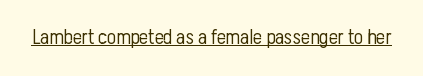
Italic: no, the glyphs are upright roman. You can see a thin bar hugging the bottom of the glyphs. Nothing heavy about these letters — not bold at all. Look at the tracking — it's just the regular setting, nothing added.
